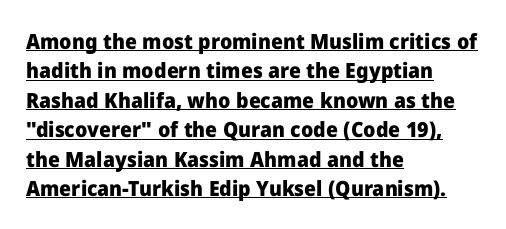
Q: Is the text bold? A: Yes.
Q: Is the text italic (slanted)? A: No, it is upright.
Q: Is the text underlined? A: Yes.
Q: How is the paragraph aligned? A: Left-aligned.
Q: Is the spacing between letters normal or unusually wide? A: Normal.
Q: Is the spacing between lines tight, normal or loose? A: Normal.
